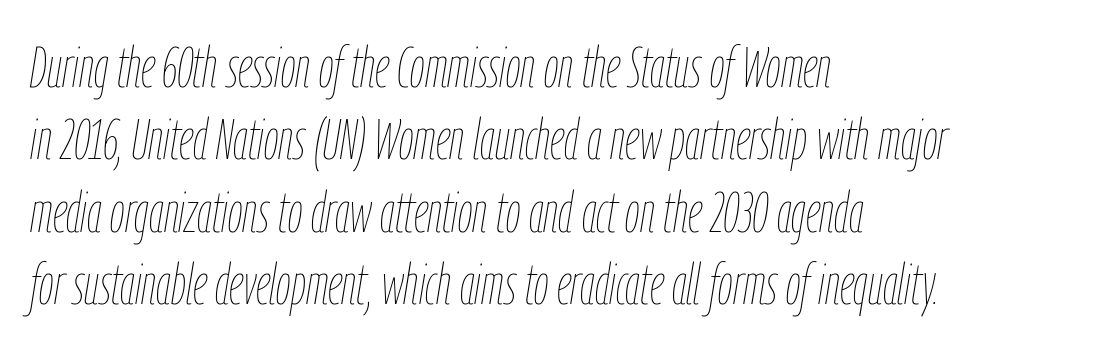
Q: Is the text bold? A: No.
Q: Is the text italic (slanted)? A: Yes, it leans right by about 9 degrees.
Q: Is the text underlined? A: No.
Q: How is the paragraph aligned? A: Left-aligned.
Q: Is the spacing between letters normal or unusually wide? A: Normal.
Q: Is the spacing between lines tight, normal or loose? A: Normal.
Q: Width (condensed, normal, or wide)? A: Condensed.
Q: Stroke contrast? A: Low.
Q: x-height? A: Medium.
Q: Monospaced? A: No.
